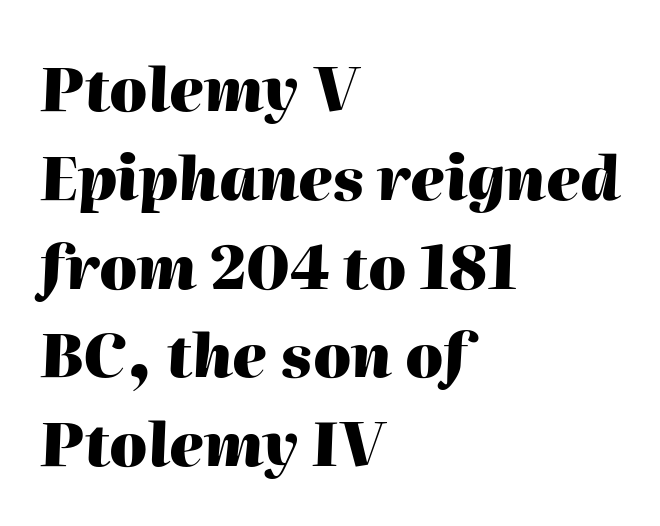
The image shows 60 px heavy type, italic (leaning right); set left-aligned, normal line spacing (1.48x), normal letter spacing, not underlined; high stroke contrast and a medium x-height.
